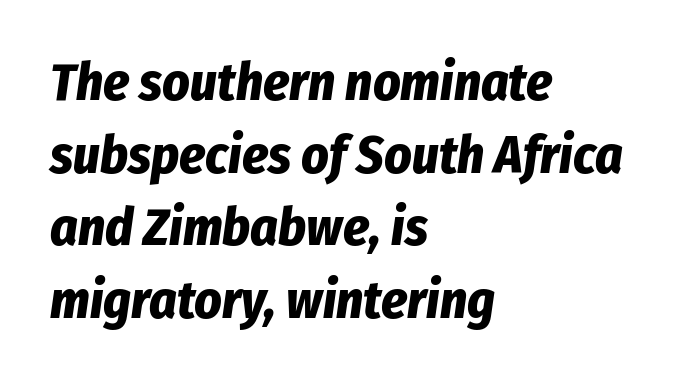
{"italic": "yes", "lean": "right", "slant_degrees": 8, "bold": "yes", "weight": "bold", "width": "condensed", "stroke_contrast": "low", "x_height": "medium", "monospaced": "no", "underline": "no", "align": "left", "line_spacing": "normal", "line_spacing_ratio": 1.37, "letter_spacing": "normal", "letter_spacing_em": 0.0, "glyph_px": 53}
